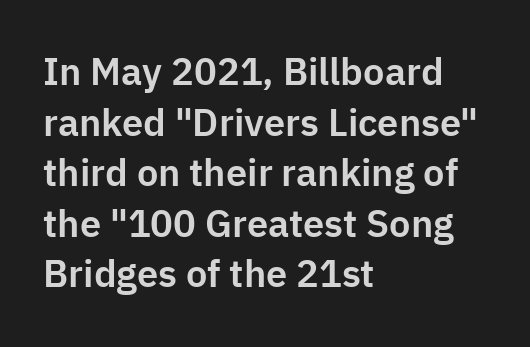
The face used here is proportionally spaced, like ordinary book or web type. Does the copy run flush right? No — it runs flush left. This sample keeps an unexceptional amount of space between lines. The rendering keeps characters at their native spacing. Does the type have serifs? No, each stem ends abruptly. Any mark beneath the type? The region is blank.
